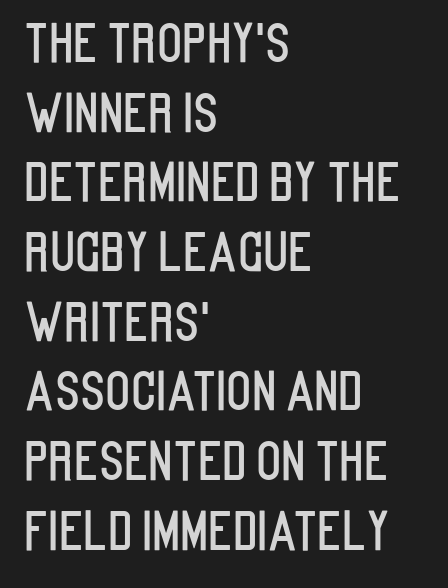
Ascenders rise straight up at ninety degrees. Descenders hang freely into open space. No extra tracking has been applied to these lines. This sample is left-justified, so line endings fall wherever the words run out. The face used here is proportionally spaced, like ordinary book or web type.
